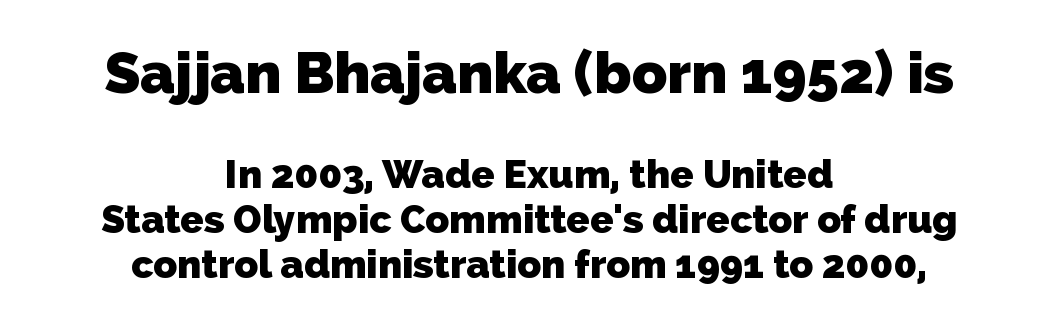
Q: Is the text bold? A: Yes.
Q: Is the typeface a serif or a sans-serif typeface? A: Sans-serif.
Q: Is the text underlined? A: No.
Q: How is the paragraph aligned? A: Centered.
Q: Is the spacing between letters normal or unusually wide? A: Normal.
Q: Is the spacing between lines tight, normal or loose? A: Tight.
Q: Which block of text is set in a larger size, the first (top) or the second (bottom)? A: The first (top) one.
Q: Width (condensed, normal, or wide)? A: Normal.
Q: Stroke contrast? A: Low.
Q: x-height? A: Medium.
Q: Monospaced? A: No.
